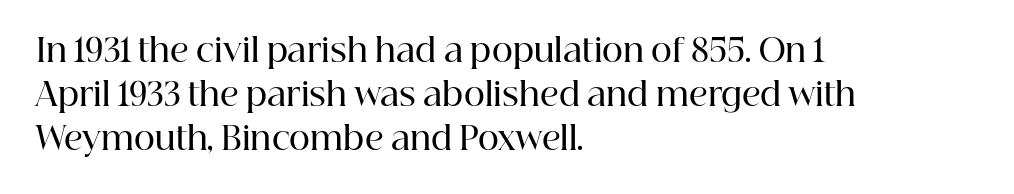
The image shows 32 px semibold serif type, upright; set left-aligned, normal line spacing (1.38x), normal letter spacing, not underlined; high stroke contrast and a medium x-height.
